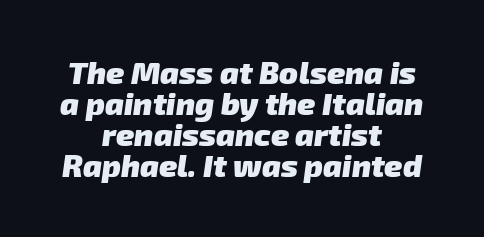
Q: Is the text bold? A: Yes.
Q: Is the typeface a serif or a sans-serif typeface? A: Sans-serif.
Q: Is the text underlined? A: No.
Q: How is the paragraph aligned? A: Centered.
Q: Is the spacing between letters normal or unusually wide? A: Normal.
Q: Is the spacing between lines tight, normal or loose? A: Tight.
Q: Width (condensed, normal, or wide)? A: Normal.
Q: Stroke contrast? A: Low.
Q: x-height? A: Medium.
Q: Monospaced? A: No.
